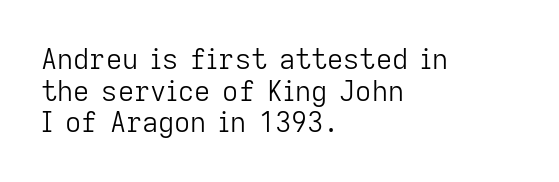
Q: Is the text bold? A: No.
Q: Is the text italic (slanted)? A: No, it is upright.
Q: Is the typeface a serif or a sans-serif typeface? A: Sans-serif.
Q: Is the text underlined? A: No.
Q: How is the paragraph aligned? A: Left-aligned.
Q: Is the spacing between letters normal or unusually wide? A: Normal.
Q: Is the spacing between lines tight, normal or loose? A: Tight.
Q: Width (condensed, normal, or wide)? A: Normal.
Q: Stroke contrast? A: Low.
Q: x-height? A: Medium.
Q: Monospaced? A: No.
